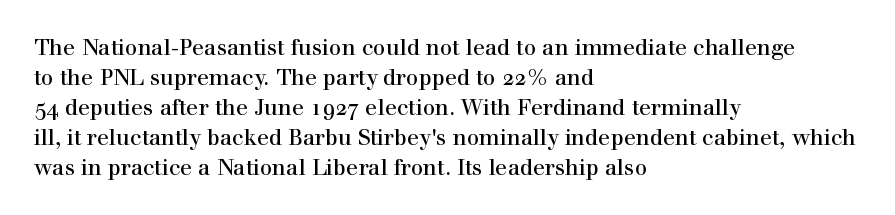
Q: Is the text italic (slanted)? A: No, it is upright.
Q: Is the text underlined? A: No.
Q: How is the paragraph aligned? A: Left-aligned.
Q: Is the spacing between letters normal or unusually wide? A: Normal.
Q: Is the spacing between lines tight, normal or loose? A: Normal.
